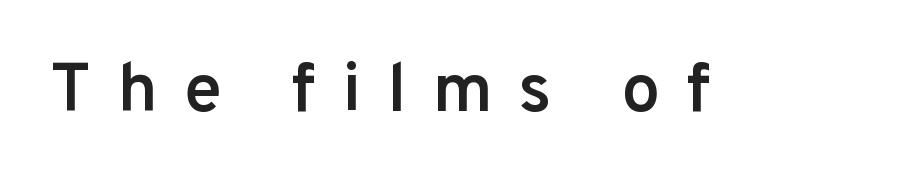
Letter spacing: wide. The strokes are fattened partway — semibold, not bold. Check the space under the baseline: it is left empty. The lettering holds an erect, upright posture throughout. Each letter keeps its own natural width here, so spacing adapts to shape. Look at the bottom of the vertical strokes: they stop flat, with no serifs.
